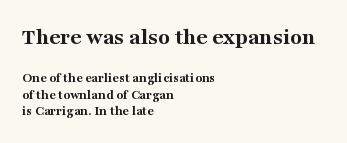
The image shows 24 px bold type, upright; set left-aligned, line spacing 1.17x, normal letter spacing, not underlined; the first (top) block is 1.71x larger.
